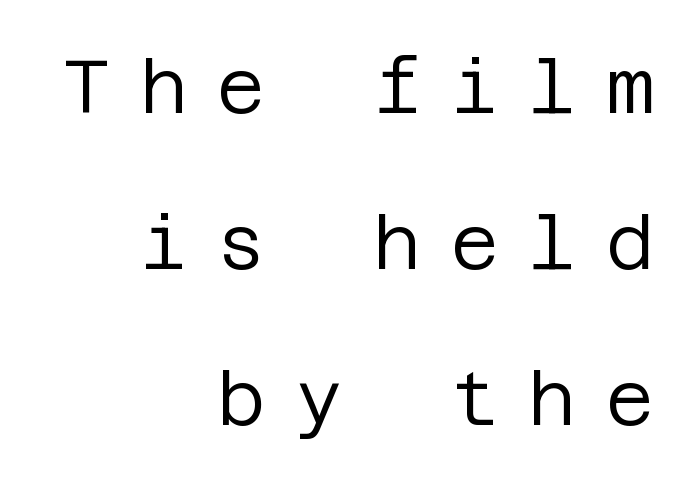
These lines are set flush right with a ragged left edge. Quick note: underline off. The characters are drawn with everyday or finer stroke widths. How are the letters spaced? Widely, with obvious added tracking.
